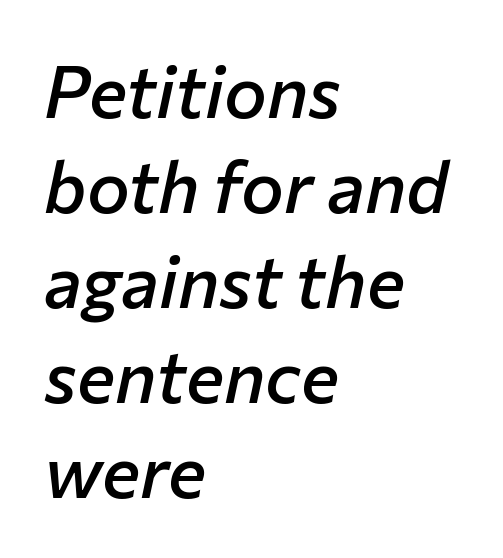
The image shows 72 px semibold type, italic (leaning right); set left-aligned, normal line spacing (1.32x), normal letter spacing, not underlined; low stroke contrast and a medium x-height.
